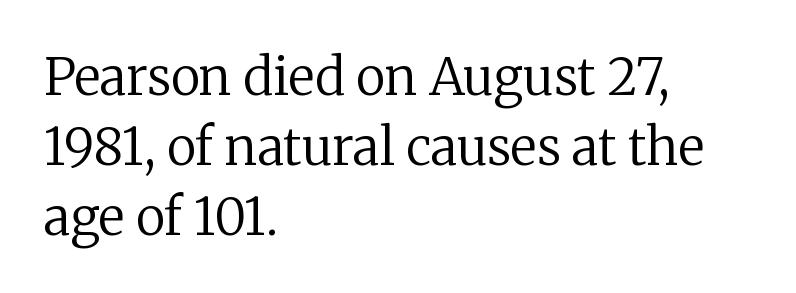
Italic? Not at all — the glyphs are vertical. Spacing verdict: proportional, widths tailored to each character. Students, observe: this is what conventionally led text looks like. The letterforms sit shoulder to shoulder at normal distance. Caption: face not bold, strokes unweighted. This rendering features lettering with no underline.
